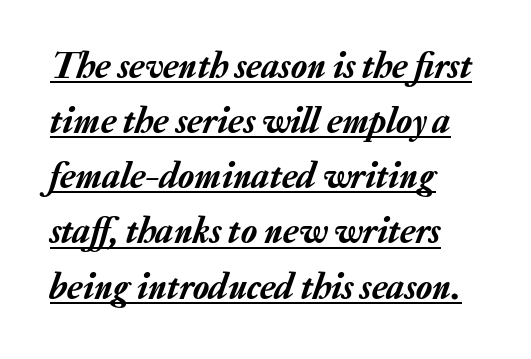
The image shows 37 px text type, italic (leaning right); set left-aligned, normal line spacing (1.49x), normal letter spacing, underlined; low stroke contrast and a medium x-height.
